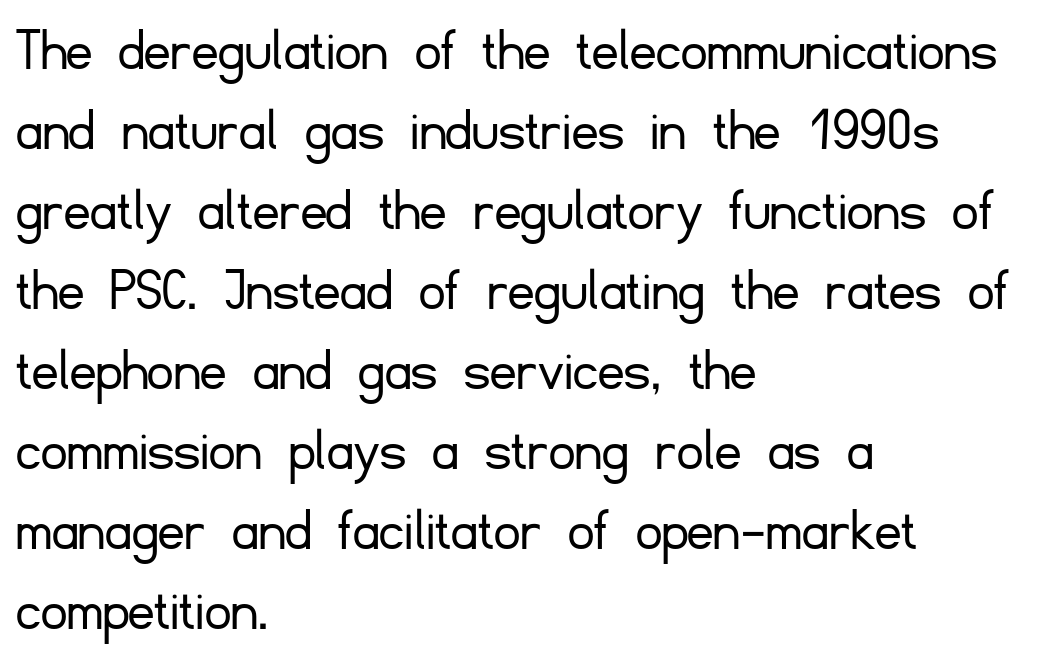
The image shows 64 px light sans-serif type, upright; set left-aligned, normal line spacing (1.25x), normal letter spacing, not underlined; low stroke contrast and a small x-height.
